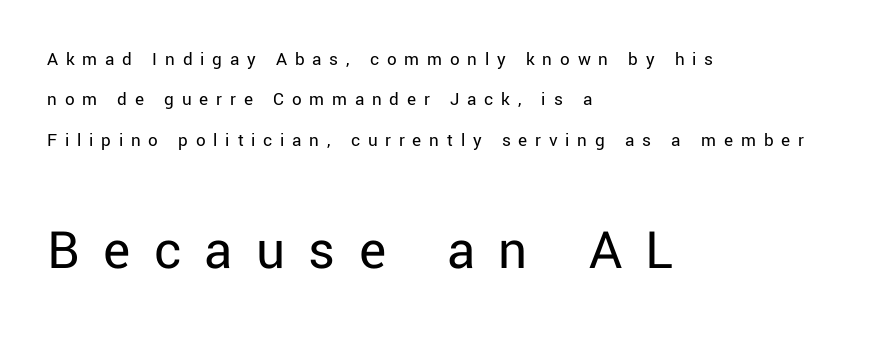
{"serif": "no", "italic": "no", "bold": "no", "weight": "regular", "width": "normal", "stroke_contrast": "low", "x_height": "medium", "monospaced": "no", "underline": "no", "align": "left", "line_spacing": "loose", "line_spacing_ratio": 2.13, "letter_spacing": "wide", "letter_spacing_em": 0.41, "larger_block": "second", "size_ratio": 3.0, "glyph_px": 57}
